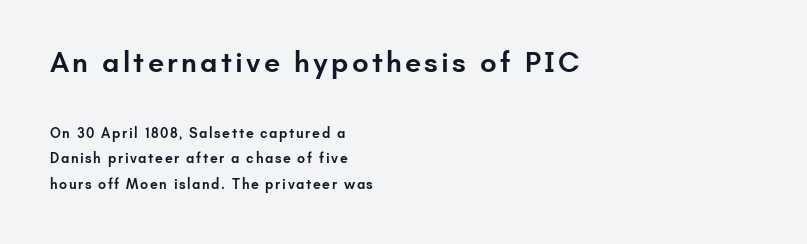
The image shows 29 px semibold sans-serif type, upright; set left-aligned, line spacing 1.84x, not underlined; the first (top) block is 2.07x larger; low stroke contrast and a small x-height.
